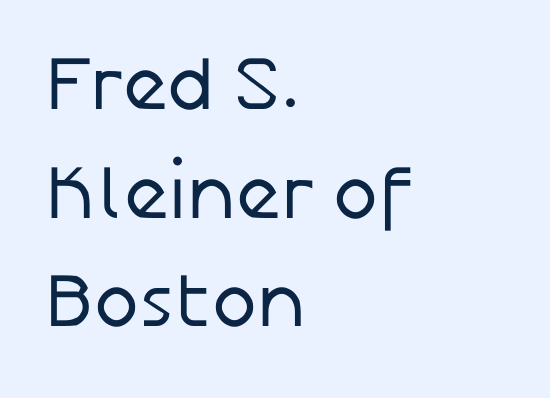
The image shows 76 px regular-weight sans-serif type, upright; set left-aligned, normal line spacing (1.43x), normal letter spacing, not underlined; low stroke contrast and a medium x-height.
